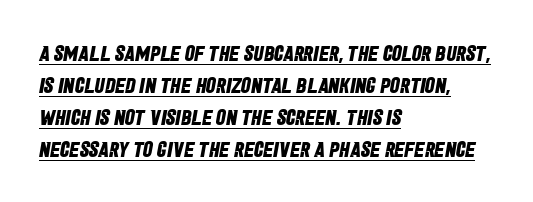
A normal amount of white space separates one row of letters from the next. No extra tracking has been applied to these lines. Each line of the rendering has a horizontal stroke beneath the glyphs. Its strokes are broad and dark, the hallmark of bold type.
